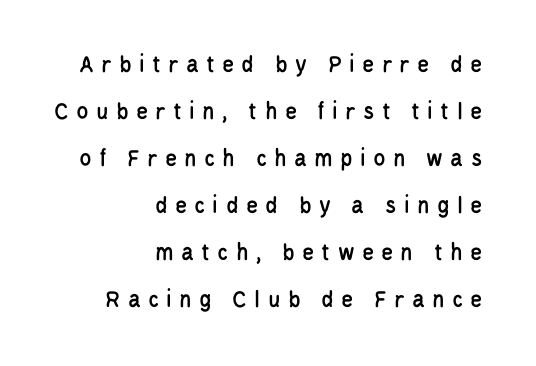
Q: Is the text italic (slanted)? A: No, it is upright.
Q: Is the text underlined? A: No.
Q: How is the paragraph aligned? A: Right-aligned.
Q: Is the spacing between letters normal or unusually wide? A: Unusually wide.
